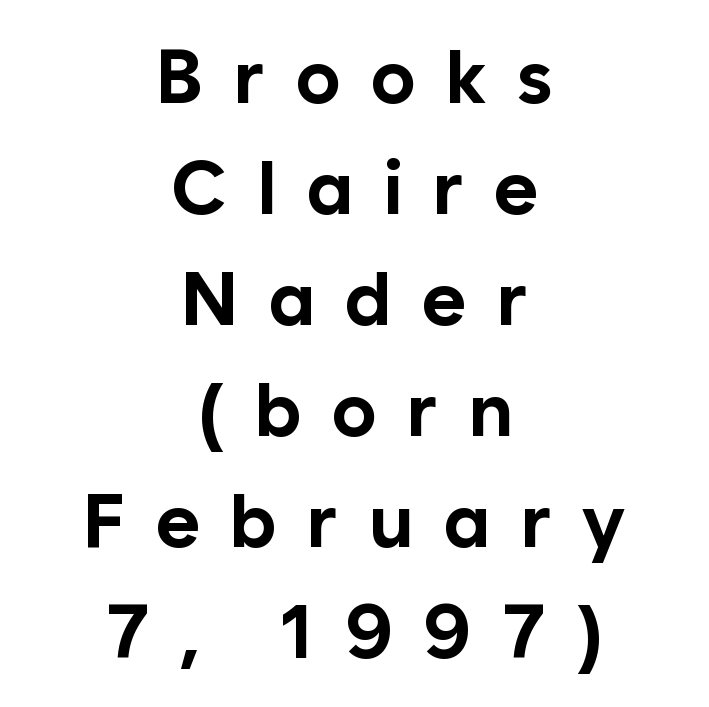
{"serif": "no", "italic": "no", "bold": "yes", "weight": "bold", "width": "normal", "stroke_contrast": "low", "x_height": "medium", "monospaced": "no", "underline": "no", "align": "center", "line_spacing": "normal", "line_spacing_ratio": 1.46, "letter_spacing": "wide", "letter_spacing_em": 0.39, "glyph_px": 76}
